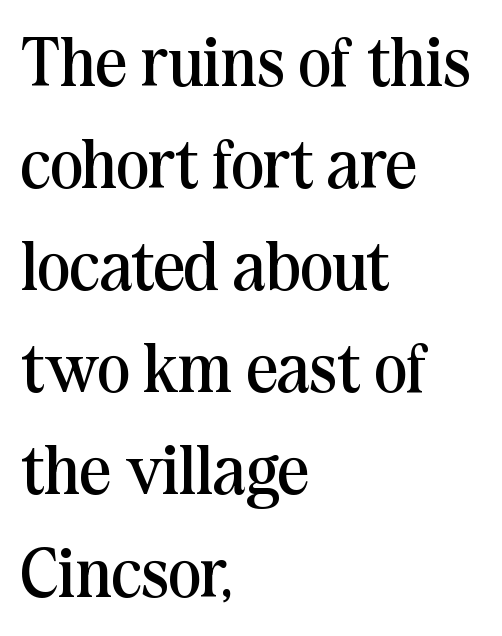
Q: Is the text bold? A: No.
Q: Is the text italic (slanted)? A: No, it is upright.
Q: Is the typeface a serif or a sans-serif typeface? A: Serif.
Q: Is the text underlined? A: No.
Q: How is the paragraph aligned? A: Left-aligned.
Q: Is the spacing between letters normal or unusually wide? A: Normal.
Q: Is the spacing between lines tight, normal or loose? A: Normal.
Q: Width (condensed, normal, or wide)? A: Normal.
Q: Stroke contrast? A: Medium.
Q: x-height? A: Medium.
Q: Monospaced? A: No.
